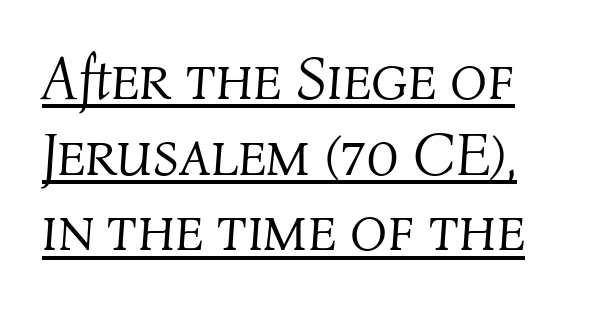
The image shows 61 px light type, italic (leaning right); set line spacing 1.24x, normal letter spacing, underlined; medium stroke contrast and a medium x-height.
